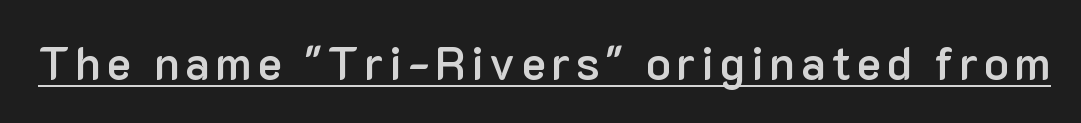
Q: Is the text bold? A: Semi-bold.
Q: Is the text italic (slanted)? A: No, it is upright.
Q: Is the typeface a serif or a sans-serif typeface? A: Sans-serif.
Q: Is the text underlined? A: Yes.
Q: Width (condensed, normal, or wide)? A: Normal.
Q: Stroke contrast? A: Low.
Q: x-height? A: Medium.
Q: Monospaced? A: No.
